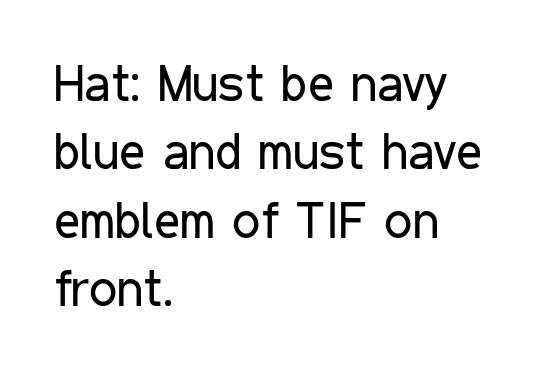
The image shows 50 px regular-weight, condensed sans-serif type, upright; set left-aligned, normal line spacing (1.37x), normal letter spacing, not underlined; low stroke contrast and a medium x-height.
